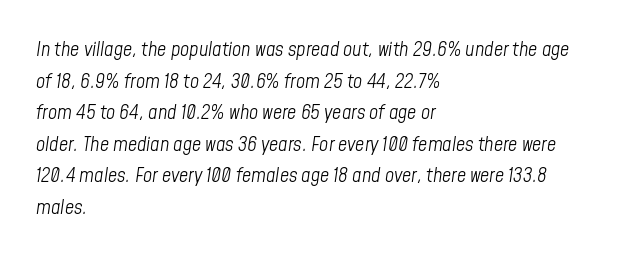
The image shows 20 px text type, italic (leaning right); set left-aligned, normal line spacing (1.58x), normal letter spacing, not underlined.
